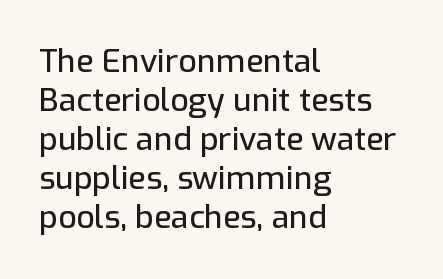
The image shows 32 px sans-serif type, upright; set left-aligned, line spacing 1.22x, normal letter spacing, not underlined; low stroke contrast and a medium x-height.
